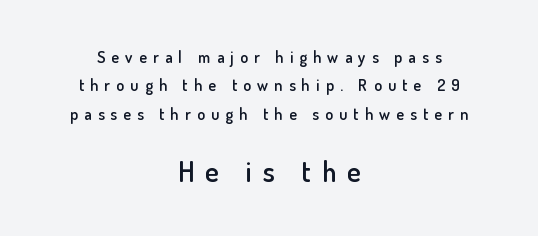
The image shows 28 px semibold sans-serif type, upright; set centered, line spacing 1.77x, unusually wide letter spacing (+0.39 em), not underlined; the second (bottom) block is 1.75x larger; low stroke contrast and a small x-height.
